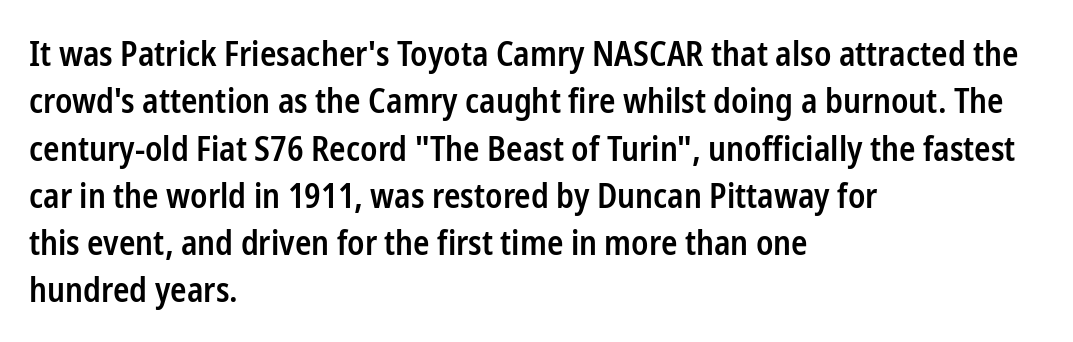
Q: Is the text bold? A: Semi-bold.
Q: Is the text italic (slanted)? A: No, it is upright.
Q: Is the typeface a serif or a sans-serif typeface? A: Sans-serif.
Q: Is the text underlined? A: No.
Q: How is the paragraph aligned? A: Left-aligned.
Q: Is the spacing between letters normal or unusually wide? A: Normal.
Q: Is the spacing between lines tight, normal or loose? A: Normal.
Q: Width (condensed, normal, or wide)? A: Condensed.
Q: Stroke contrast? A: Low.
Q: x-height? A: Medium.
Q: Monospaced? A: No.
